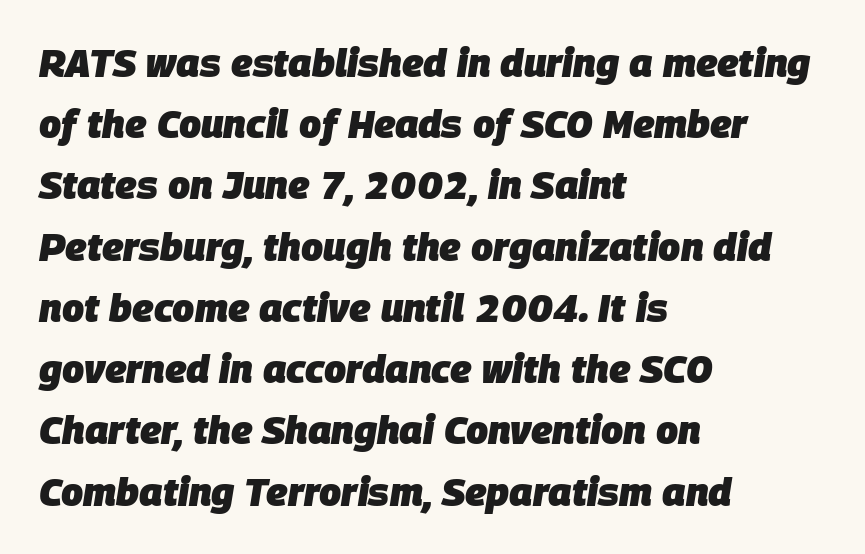
Alignment: flush left. You can tell it's italic because the verticals aren't actually vertical. Students, note that the glyphs here touch the page at normal intervals. The gap between lines stays unmarked. Whoever set this chose a conventional vertical rhythm. A dark, heavy texture on the line: the type is bold.
